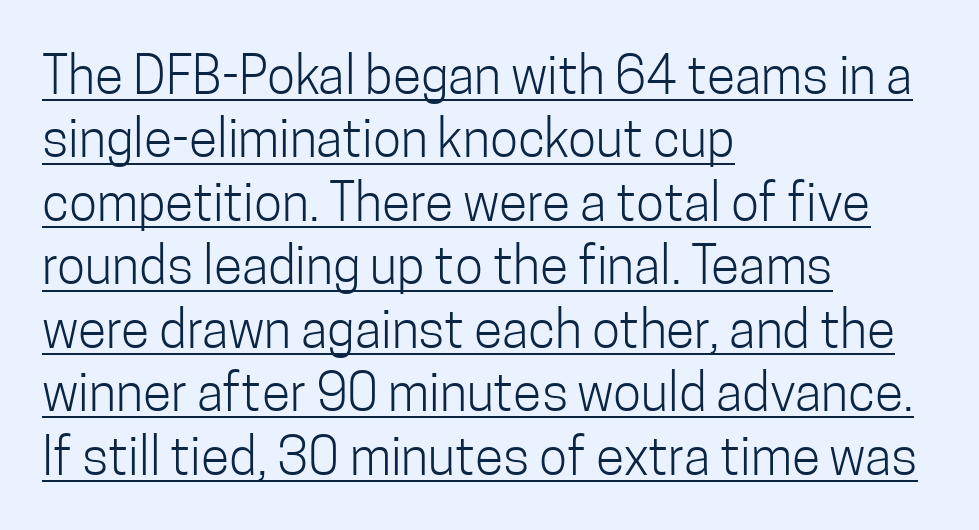
The image shows 52 px light, condensed sans-serif type, upright; set left-aligned, line spacing 1.22x, normal letter spacing, underlined; low stroke contrast and a medium x-height.
